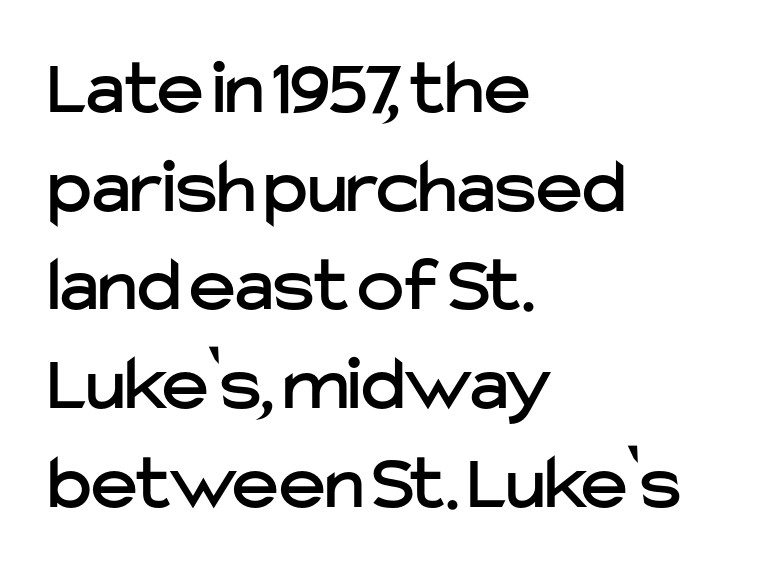
The image shows 79 px sans-serif type, upright; set left-aligned, normal line spacing (1.25x), normal letter spacing, not underlined; low stroke contrast and a medium x-height.
